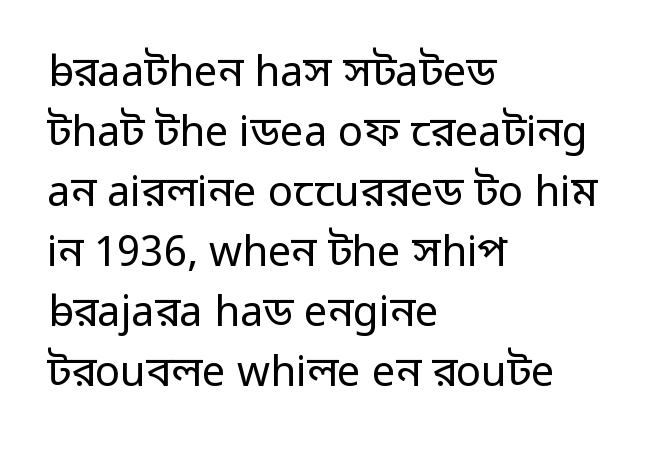
Q: Is the text bold? A: No.
Q: Is the text italic (slanted)? A: No, it is upright.
Q: Is the typeface a serif or a sans-serif typeface? A: Sans-serif.
Q: Is the text underlined? A: No.
Q: How is the paragraph aligned? A: Left-aligned.
Q: Is the spacing between letters normal or unusually wide? A: Normal.
Q: Is the spacing between lines tight, normal or loose? A: Normal.
Q: Width (condensed, normal, or wide)? A: Normal.
Q: Stroke contrast? A: Low.
Q: x-height? A: Medium.
Q: Monospaced? A: No.
